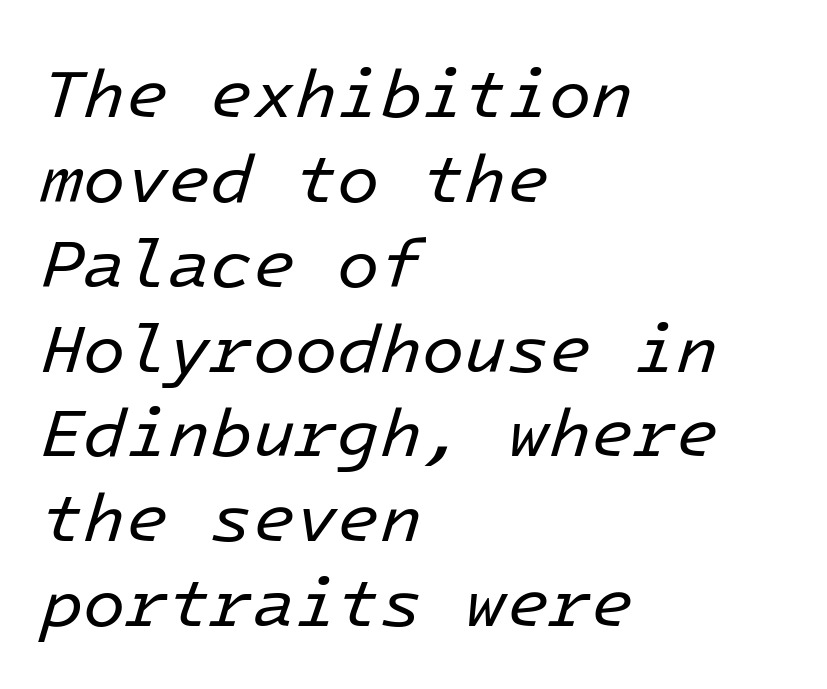
The image shows 69 px regular-weight type, italic (leaning right); set left-aligned, line spacing 1.23x, normal letter spacing, not underlined; low stroke contrast and a medium x-height.
